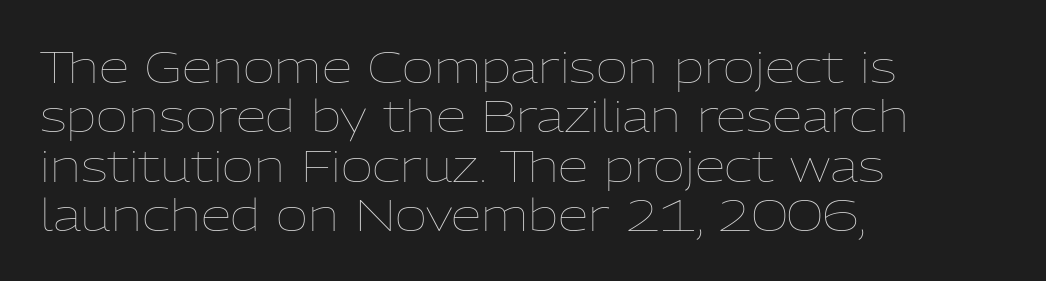
{"italic": "no", "bold": "no", "weight": "thin", "width": "normal", "stroke_contrast": "low", "x_height": "medium", "monospaced": "no", "underline": "no", "align": "left", "line_spacing": "tight", "line_spacing_ratio": 1.12, "letter_spacing": "normal", "letter_spacing_em": 0.0, "glyph_px": 44}
